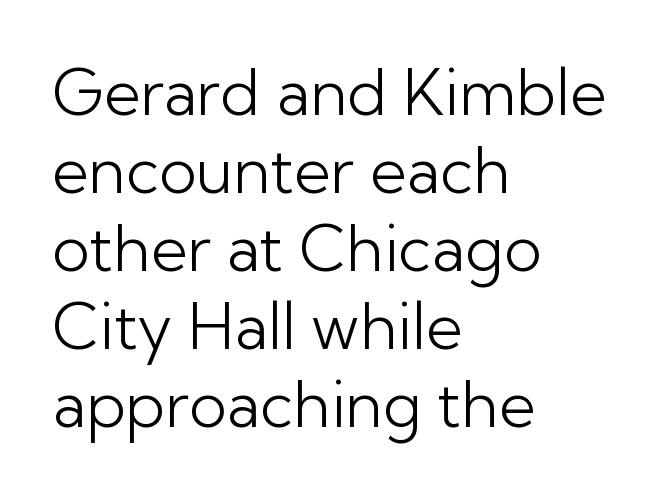
Q: Is the text bold? A: No.
Q: Is the text italic (slanted)? A: No, it is upright.
Q: Is the typeface a serif or a sans-serif typeface? A: Sans-serif.
Q: Is the text underlined? A: No.
Q: How is the paragraph aligned? A: Left-aligned.
Q: Is the spacing between letters normal or unusually wide? A: Normal.
Q: Width (condensed, normal, or wide)? A: Normal.
Q: Stroke contrast? A: Low.
Q: x-height? A: Medium.
Q: Monospaced? A: No.
